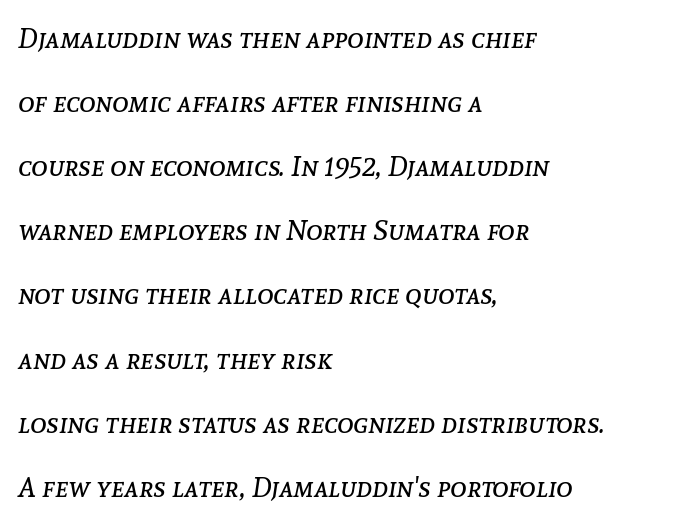
{"italic": "yes", "lean": "right", "slant_degrees": 8, "bold": "no", "weight": "regular", "width": "normal", "stroke_contrast": "low", "x_height": "medium", "monospaced": "no", "underline": "no", "align": "left", "line_spacing": "loose", "line_spacing_ratio": 2.29, "letter_spacing": "normal", "letter_spacing_em": 0.0, "glyph_px": 28}
